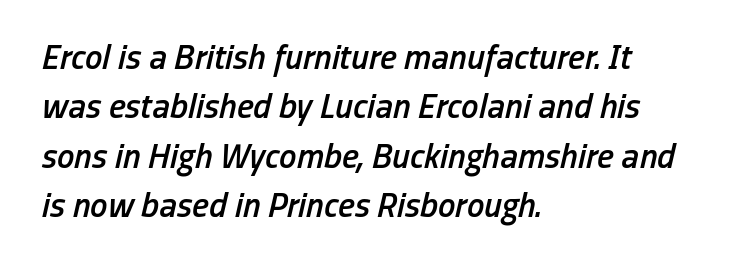
The image shows 35 px semibold, condensed type, italic (leaning right); set left-aligned, normal line spacing (1.41x), normal letter spacing, not underlined; low stroke contrast and a medium x-height.
